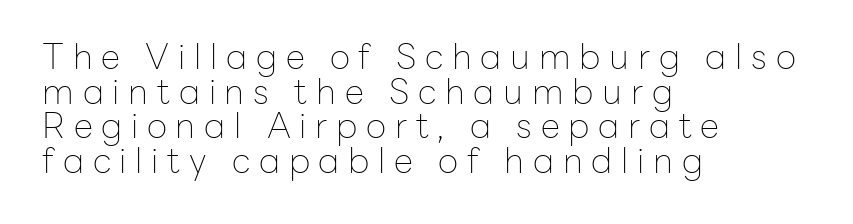
{"serif": "no", "italic": "no", "bold": "no", "weight": "thin", "width": "normal", "stroke_contrast": "low", "x_height": "medium", "monospaced": "no", "underline": "no", "align": "left", "line_spacing": "tight", "line_spacing_ratio": 0.99, "letter_spacing": "wide", "letter_spacing_em": 0.25, "glyph_px": 35}
